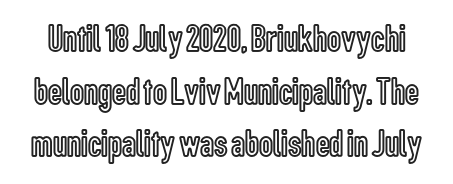
Q: Is the text italic (slanted)? A: No, it is upright.
Q: Is the text underlined? A: No.
Q: Is the spacing between letters normal or unusually wide? A: Normal.
Q: Is the spacing between lines tight, normal or loose? A: Normal.
Q: Width (condensed, normal, or wide)? A: Condensed.
Q: x-height? A: Medium.
Q: Monospaced? A: No.
